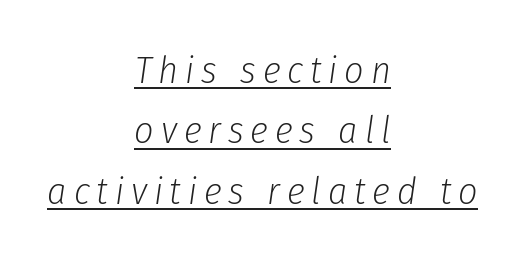
The image shows 38 px light, condensed type, italic (leaning right); set centered, normal line spacing (1.59x), underlined; low stroke contrast and a medium x-height.
